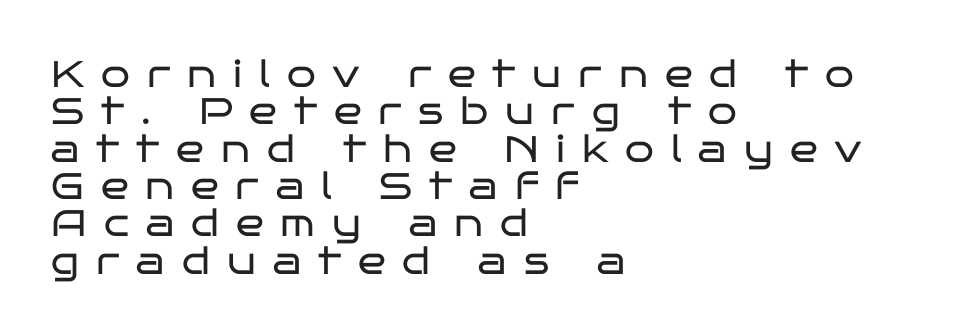
Q: Is the text bold? A: No.
Q: Is the text italic (slanted)? A: No, it is upright.
Q: Is the typeface a serif or a sans-serif typeface? A: Sans-serif.
Q: Is the text underlined? A: No.
Q: How is the paragraph aligned? A: Left-aligned.
Q: Is the spacing between letters normal or unusually wide? A: Unusually wide.
Q: Is the spacing between lines tight, normal or loose? A: Tight.
Q: Width (condensed, normal, or wide)? A: Wide.
Q: Stroke contrast? A: Low.
Q: x-height? A: Large.
Q: Monospaced? A: No.
